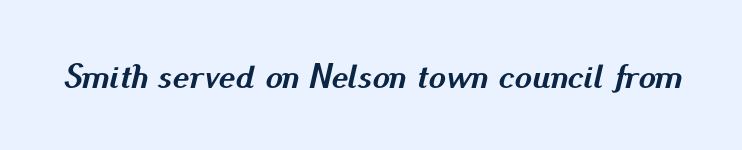
{"italic": "yes", "lean": "right", "slant_degrees": 13, "bold": "yes", "weight": "semibold", "width": "normal", "stroke_contrast": "medium", "x_height": "small", "monospaced": "no", "underline": "no", "letter_spacing": "normal", "letter_spacing_em": 0.0, "glyph_px": 35}
